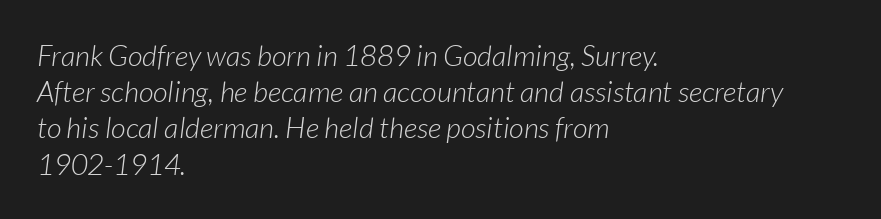
{"italic": "yes", "lean": "right", "slant_degrees": 7, "bold": "no", "weight": "light", "width": "normal", "stroke_contrast": "low", "x_height": "medium", "monospaced": "no", "underline": "no", "align": "left", "line_spacing": "normal", "line_spacing_ratio": 1.25, "letter_spacing": "normal", "letter_spacing_em": 0.0, "glyph_px": 29}
